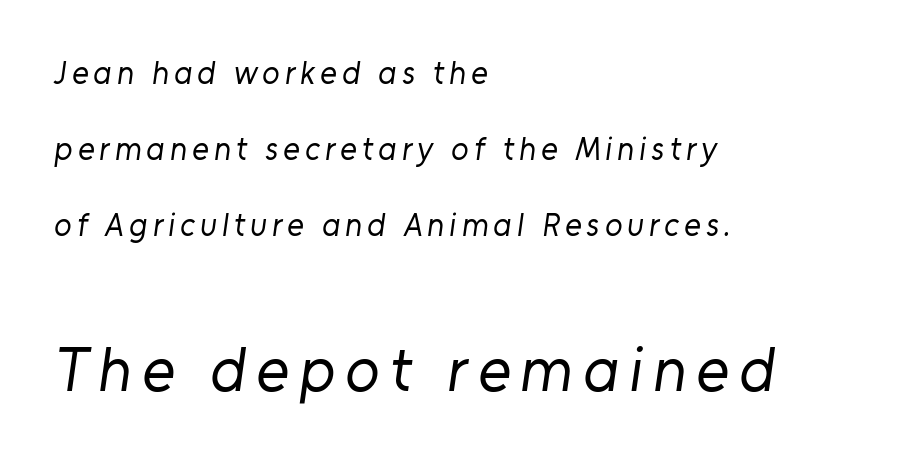
{"serif": "no", "bold": "no", "weight": "regular", "width": "normal", "stroke_contrast": "low", "x_height": "medium", "monospaced": "no", "underline": "no", "align": "left", "line_spacing": "loose", "line_spacing_ratio": 2.37, "larger_block": "second", "size_ratio": 1.97, "glyph_px": 63}
